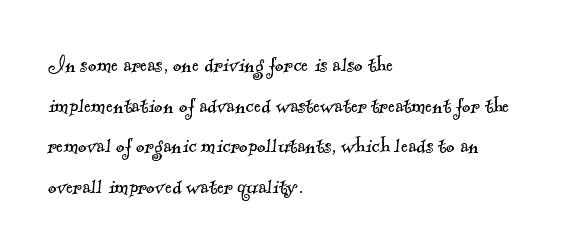
These lines keep a tight, regular rhythm from letter to letter. Rows of type keep a routine distance in the vertical direction. Line beginnings align vertically; line endings do not. No chunkiness to these letters — they're not bold.
